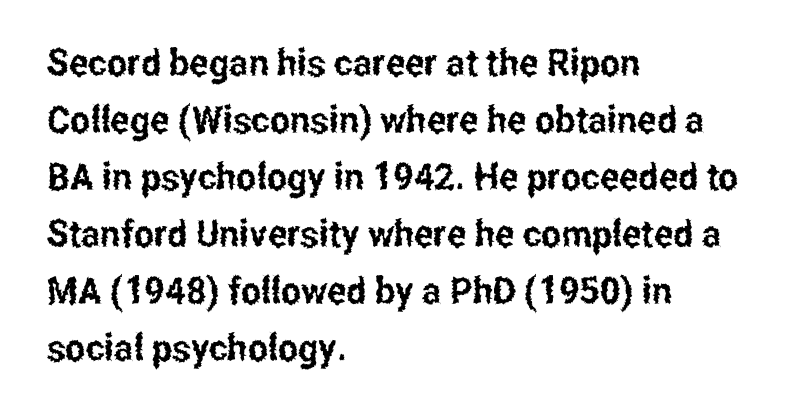
The image shows 38 px condensed sans-serif type, upright; set left-aligned, normal line spacing (1.5x), normal letter spacing, not underlined; low stroke contrast and a medium x-height.
